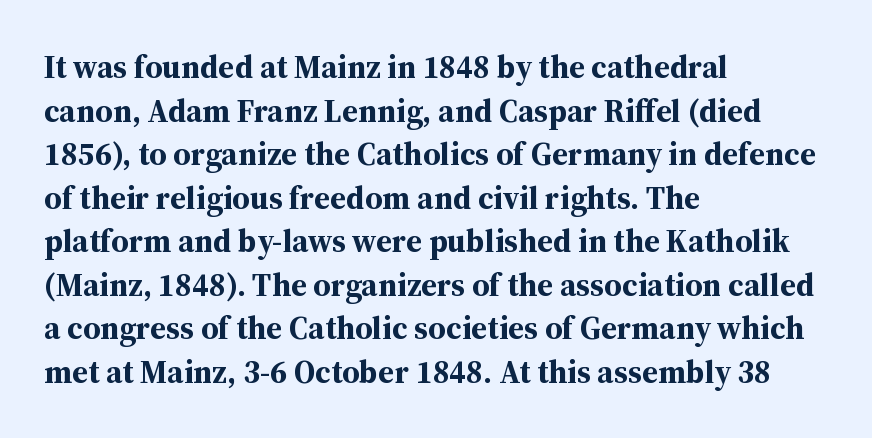
{"serif": "yes", "italic": "no", "bold": "yes", "weight": "bold", "width": "normal", "stroke_contrast": "medium", "x_height": "medium", "monospaced": "no", "underline": "no", "align": "left", "line_spacing": "normal", "line_spacing_ratio": 1.36, "letter_spacing": "normal", "letter_spacing_em": 0.0, "glyph_px": 32}
